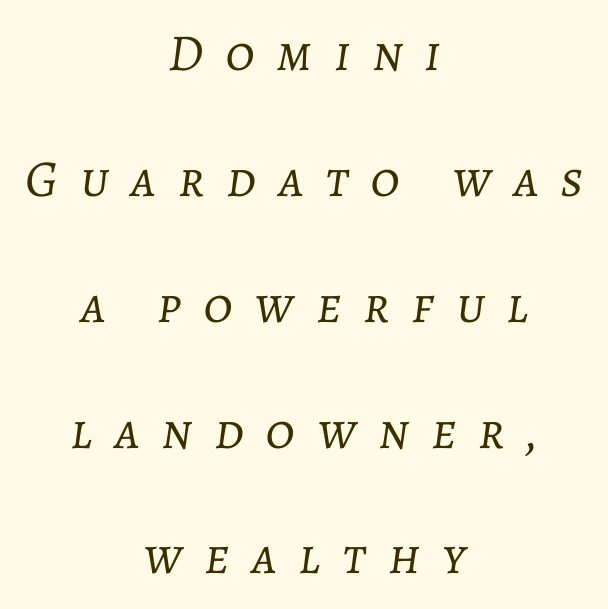
The image shows 52 px light type, italic (leaning right); set centered, loose line spacing (2.42x), unusually wide letter spacing (+0.42 em), not underlined; low stroke contrast and a medium x-height.
